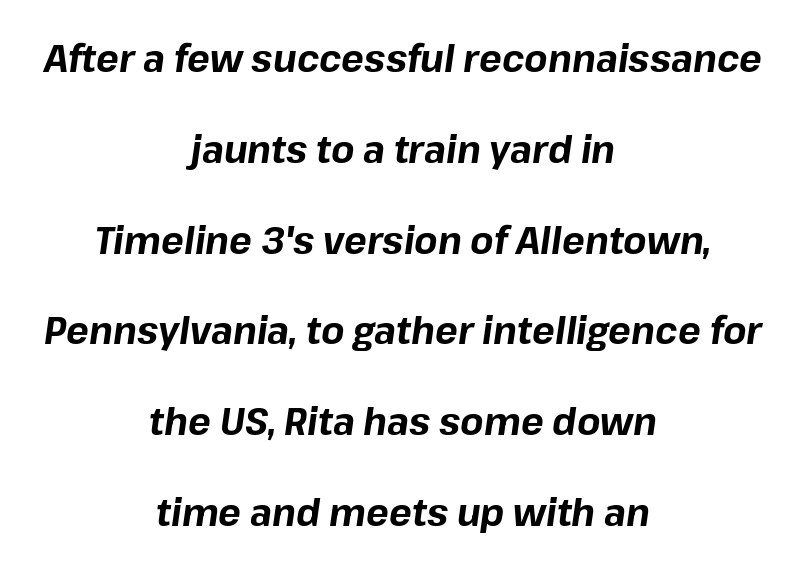
Characters follow at the spacing the type designer built in. Looks like regular typesetting: each glyph gets only the width it needs. I'd describe the lettering as bold — thick and assertive. Compared with a flush-left layout, this one balances lines on the center instead.
